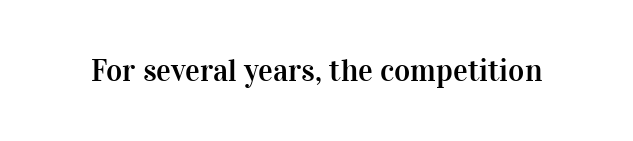
Q: Is the text italic (slanted)? A: No, it is upright.
Q: Is the typeface a serif or a sans-serif typeface? A: Serif.
Q: Is the text underlined? A: No.
Q: Is the spacing between letters normal or unusually wide? A: Normal.
Q: Width (condensed, normal, or wide)? A: Normal.
Q: Stroke contrast? A: High.
Q: x-height? A: Medium.
Q: Monospaced? A: No.
